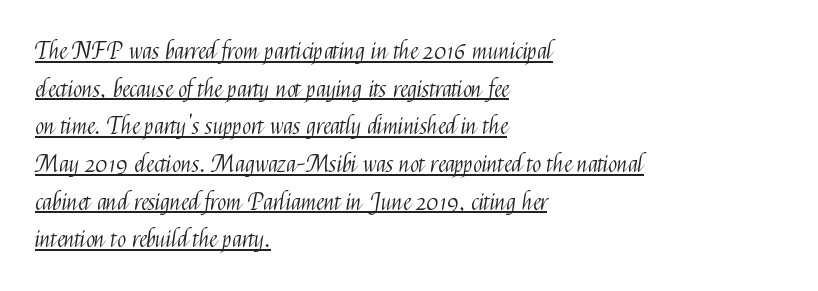
These lines stack with their left ends in a neat column. Regular leading. The string is rendered with underlining switched on. The characters are drawn with everyday or finer stroke widths.
